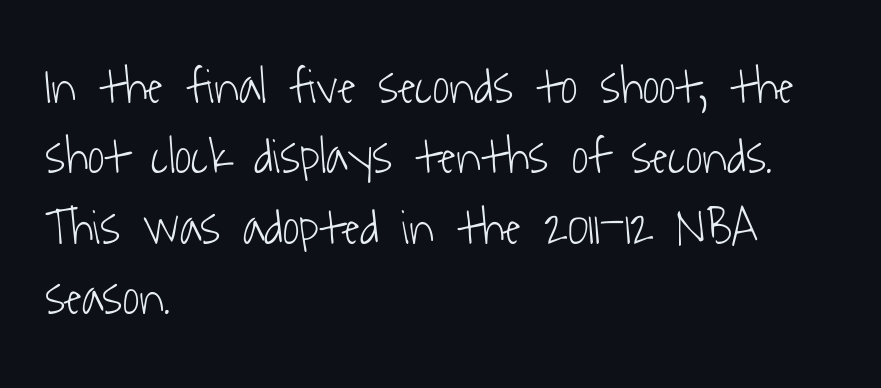
The rendering uses natural spacing where letterforms have individual widths. Interline gaps are of average width in this sample. The words here are not underlined. Ink coverage per letter is moderate at most. The horizontal fit of the characters is conventional and even. Is the block centered? No — it sits flush against the left margin.
